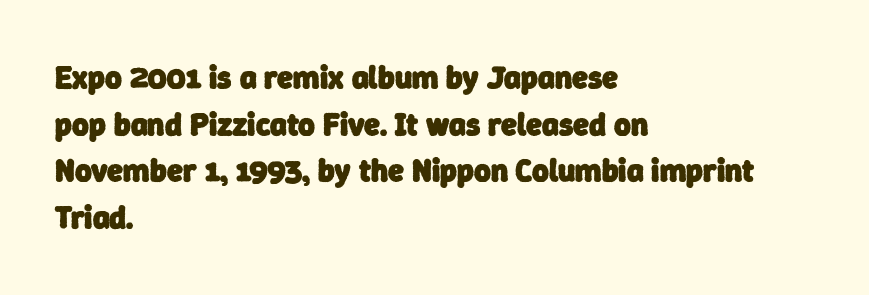
Q: Is the text bold? A: Yes.
Q: Is the typeface a serif or a sans-serif typeface? A: Sans-serif.
Q: Is the text underlined? A: No.
Q: How is the paragraph aligned? A: Left-aligned.
Q: Is the spacing between letters normal or unusually wide? A: Normal.
Q: Is the spacing between lines tight, normal or loose? A: Normal.
Q: Width (condensed, normal, or wide)? A: Normal.
Q: Stroke contrast? A: Low.
Q: x-height? A: Medium.
Q: Monospaced? A: No.
